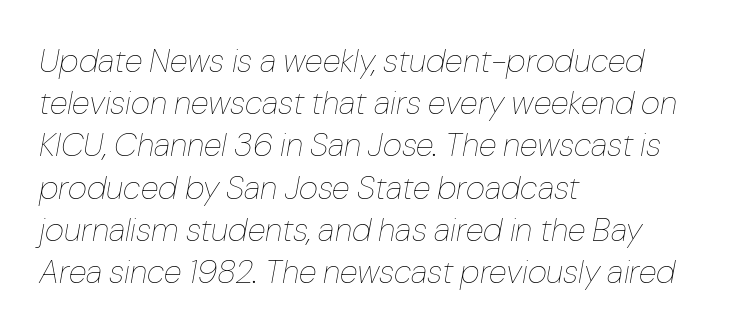
{"italic": "yes", "lean": "right", "slant_degrees": 10, "bold": "no", "weight": "thin", "width": "normal", "stroke_contrast": "low", "x_height": "medium", "monospaced": "no", "underline": "no", "align": "left", "line_spacing": "normal", "line_spacing_ratio": 1.28, "letter_spacing": "normal", "letter_spacing_em": 0.0, "glyph_px": 33}
